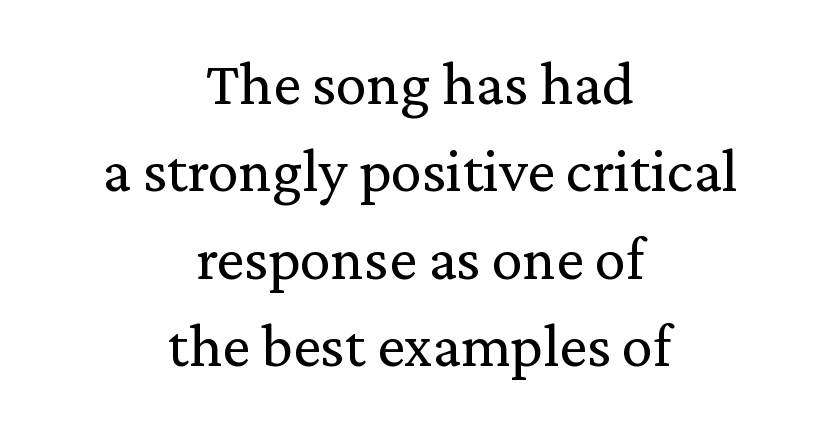
In terms of letterspacing, this is plain default setting. Do the letters lean? They stand straight. Vertically, the passage feels balanced, rows spaced as you'd expect. The lines are quadded center.
